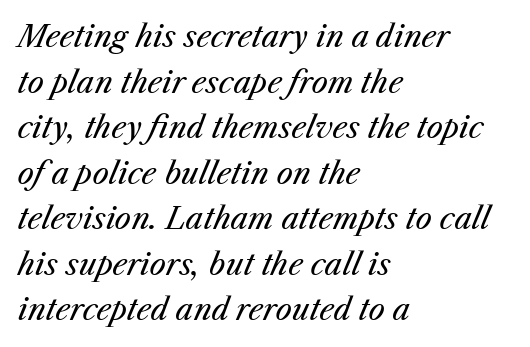
Q: Is the text bold? A: No.
Q: Is the text italic (slanted)? A: Yes, it leans right by about 25 degrees.
Q: Is the text underlined? A: No.
Q: How is the paragraph aligned? A: Left-aligned.
Q: Is the spacing between letters normal or unusually wide? A: Normal.
Q: Is the spacing between lines tight, normal or loose? A: Normal.
Q: Width (condensed, normal, or wide)? A: Normal.
Q: Stroke contrast? A: Medium.
Q: x-height? A: Medium.
Q: Monospaced? A: No.
